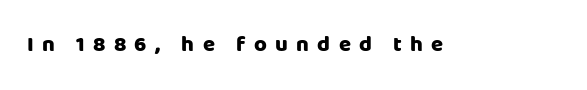
The image shows 22 px bold type, upright; set unusually wide letter spacing (+0.38 em), not underlined.
